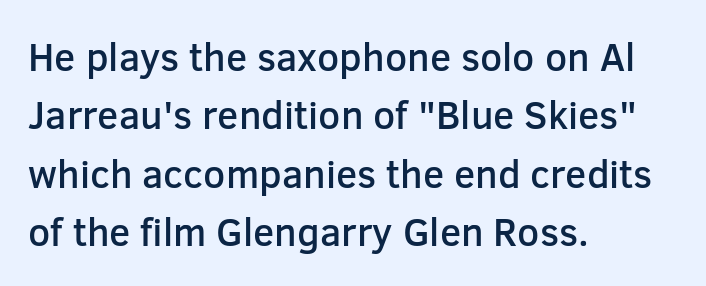
Q: Is the text bold? A: Semi-bold.
Q: Is the text italic (slanted)? A: No, it is upright.
Q: Is the typeface a serif or a sans-serif typeface? A: Sans-serif.
Q: Is the text underlined? A: No.
Q: How is the paragraph aligned? A: Left-aligned.
Q: Is the spacing between letters normal or unusually wide? A: Normal.
Q: Is the spacing between lines tight, normal or loose? A: Normal.
Q: Width (condensed, normal, or wide)? A: Normal.
Q: Stroke contrast? A: Low.
Q: x-height? A: Medium.
Q: Monospaced? A: No.
